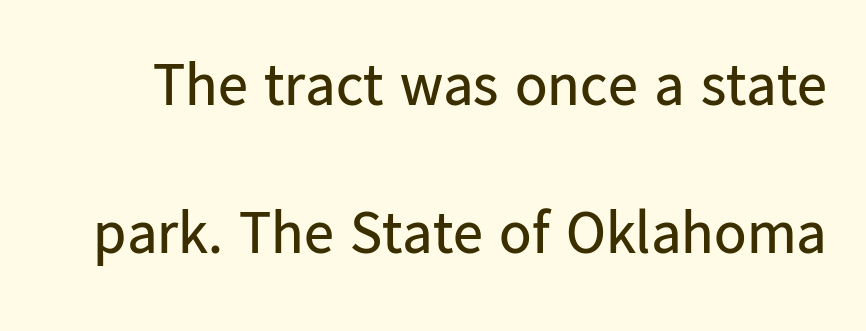
Q: Is the text bold? A: No.
Q: Is the text italic (slanted)? A: No, it is upright.
Q: Is the typeface a serif or a sans-serif typeface? A: Sans-serif.
Q: Is the text underlined? A: No.
Q: Is the spacing between letters normal or unusually wide? A: Normal.
Q: Is the spacing between lines tight, normal or loose? A: Loose.
Q: Width (condensed, normal, or wide)? A: Normal.
Q: Stroke contrast? A: Low.
Q: x-height? A: Medium.
Q: Monospaced? A: No.
